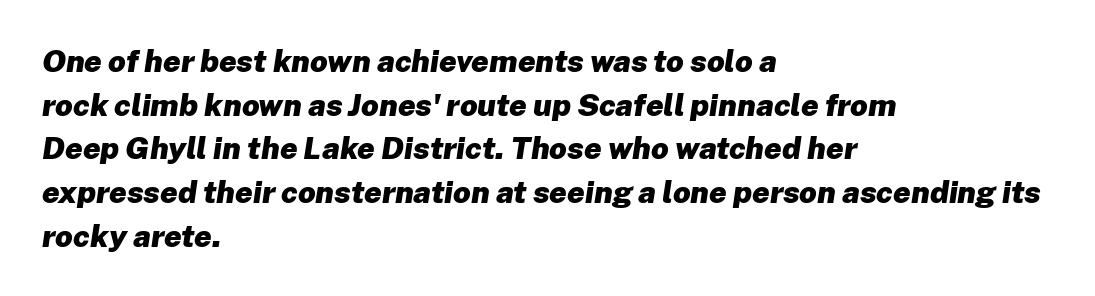
{"italic": "yes", "lean": "right", "slant_degrees": 8, "bold": "yes", "weight": "heavy", "width": "normal", "stroke_contrast": "low", "x_height": "medium", "monospaced": "no", "underline": "no", "align": "left", "line_spacing": "normal", "line_spacing_ratio": 1.41, "letter_spacing": "normal", "letter_spacing_em": 0.0, "glyph_px": 31}
